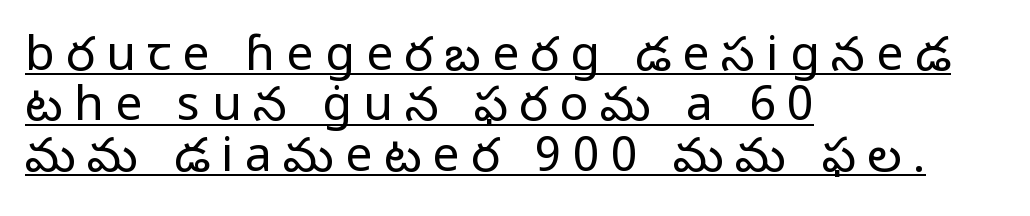
Q: Is the text bold? A: No.
Q: Is the text italic (slanted)? A: No, it is upright.
Q: Is the typeface a serif or a sans-serif typeface? A: Sans-serif.
Q: Is the text underlined? A: Yes.
Q: How is the paragraph aligned? A: Left-aligned.
Q: Is the spacing between letters normal or unusually wide? A: Unusually wide.
Q: Is the spacing between lines tight, normal or loose? A: Tight.
Q: Width (condensed, normal, or wide)? A: Normal.
Q: Stroke contrast? A: Low.
Q: x-height? A: Medium.
Q: Monospaced? A: No.
